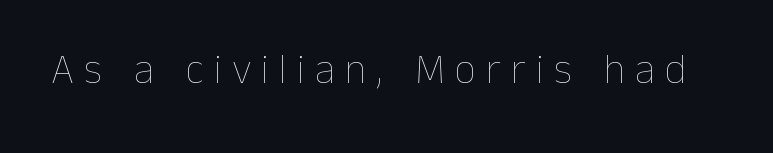
Q: Is the text bold? A: No.
Q: Is the text italic (slanted)? A: No, it is upright.
Q: Is the text underlined? A: No.
Q: Is the spacing between letters normal or unusually wide? A: Unusually wide.
Q: Width (condensed, normal, or wide)? A: Normal.
Q: Stroke contrast? A: Low.
Q: x-height? A: Medium.
Q: Monospaced? A: No.
